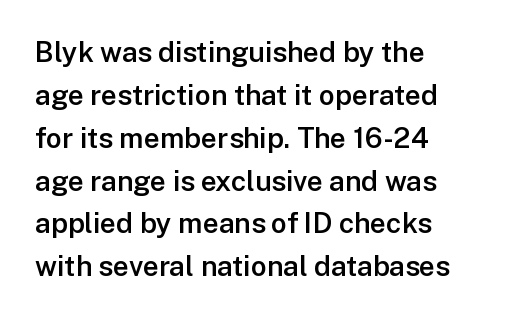
Typographically, this falls in the sans-serif category. The rendering keeps characters at their native spacing. Summary of weight: moderately heavy, a semibold. You can tell it's not italic because the verticals are truly vertical. A classic flush-left, rag-right setting is used for this passage.
